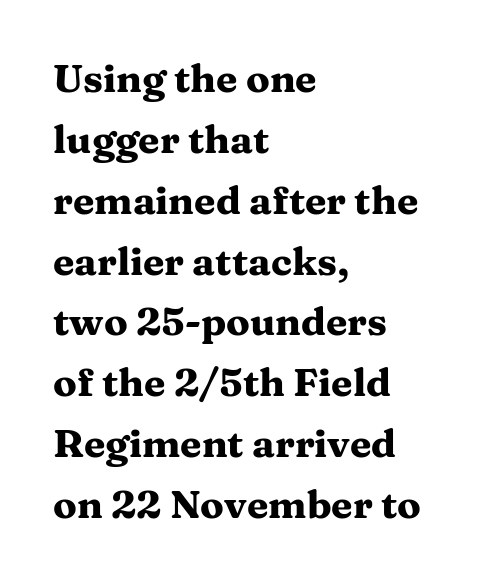
The image shows 39 px heavy, wide serif type, upright; set left-aligned, normal line spacing (1.56x), normal letter spacing, not underlined; medium stroke contrast and a medium x-height.
